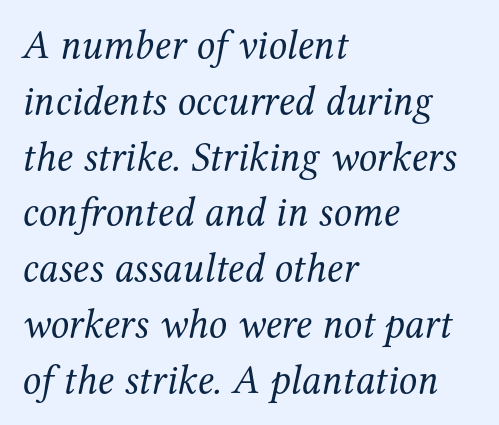
The image shows 41 px regular-weight serif type, italic (leaning right); set left-aligned, normal line spacing (1.36x), normal letter spacing, not underlined; medium stroke contrast and a medium x-height.
